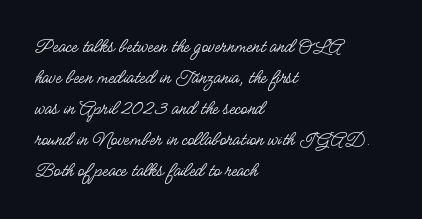
{"bold": "no", "underline": "no", "align": "left", "line_spacing": "normal", "line_spacing_ratio": 1.48, "letter_spacing": "normal", "letter_spacing_em": 0.0, "glyph_px": 21}
